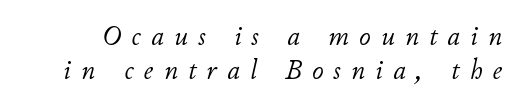
Q: Is the text bold? A: No.
Q: Is the text italic (slanted)? A: Yes, it leans right by about 11 degrees.
Q: Is the text underlined? A: No.
Q: Is the spacing between letters normal or unusually wide? A: Unusually wide.
Q: Width (condensed, normal, or wide)? A: Normal.
Q: Stroke contrast? A: Low.
Q: x-height? A: Small.
Q: Monospaced? A: No.
